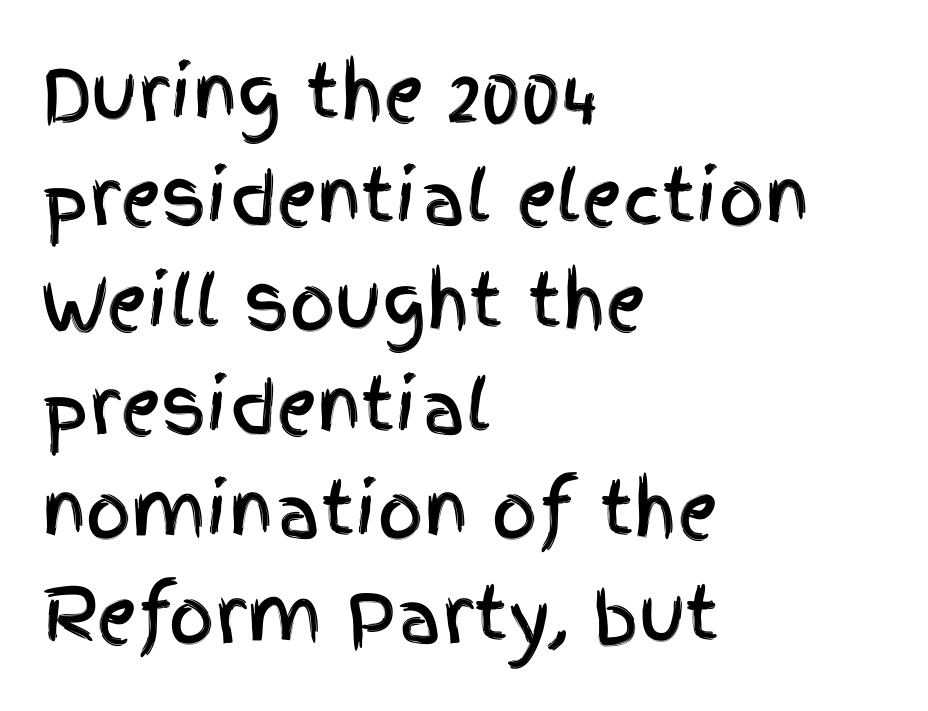
Q: Is the text italic (slanted)? A: No, it is upright.
Q: Is the typeface a serif or a sans-serif typeface? A: Sans-serif.
Q: Is the text underlined? A: No.
Q: How is the paragraph aligned? A: Left-aligned.
Q: Is the spacing between letters normal or unusually wide? A: Normal.
Q: Is the spacing between lines tight, normal or loose? A: Normal.
Q: Width (condensed, normal, or wide)? A: Condensed.
Q: x-height? A: Large.
Q: Monospaced? A: No.
